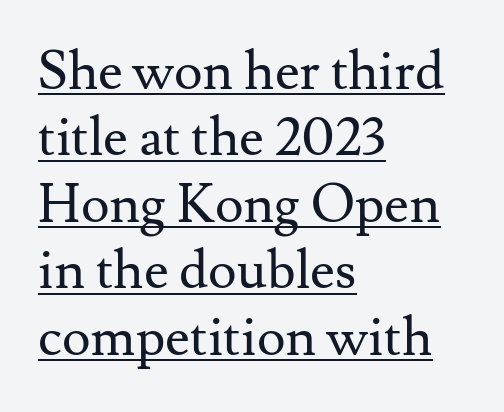
The image shows 54 px regular-weight serif type, upright; set left-aligned, line spacing 1.23x, normal letter spacing, underlined; medium stroke contrast and a small x-height.
